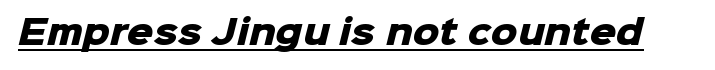
Q: Is the text bold? A: Yes.
Q: Is the typeface a serif or a sans-serif typeface? A: Sans-serif.
Q: Is the text underlined? A: Yes.
Q: Is the spacing between letters normal or unusually wide? A: Normal.
Q: Width (condensed, normal, or wide)? A: Normal.
Q: Stroke contrast? A: Low.
Q: x-height? A: Medium.
Q: Monospaced? A: No.
